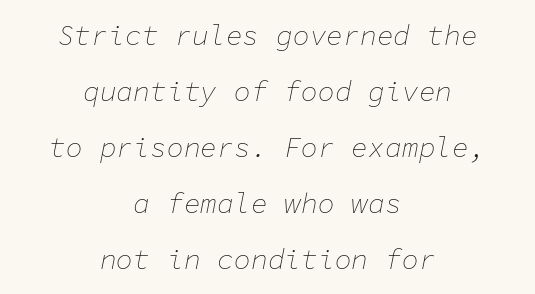
The lines are quadded center. Honestly, the letter spacing is just normal — you wouldn't notice it. The rendering uses typewriter-style spacing with identical character cells. Interline gaps are noticeably wide in this sample. The baseline area is clear.
